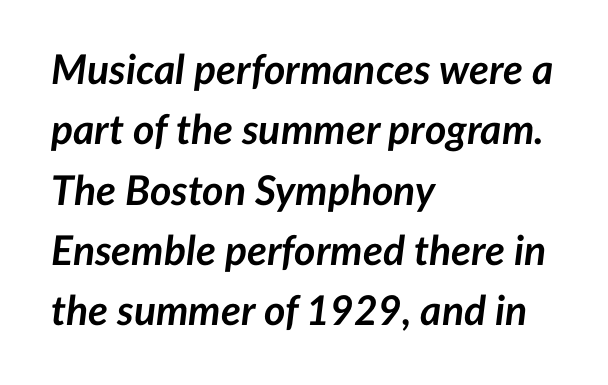
The image shows 41 px semibold type, italic (leaning right); set left-aligned, normal line spacing (1.47x), normal letter spacing, not underlined; low stroke contrast and a medium x-height.
